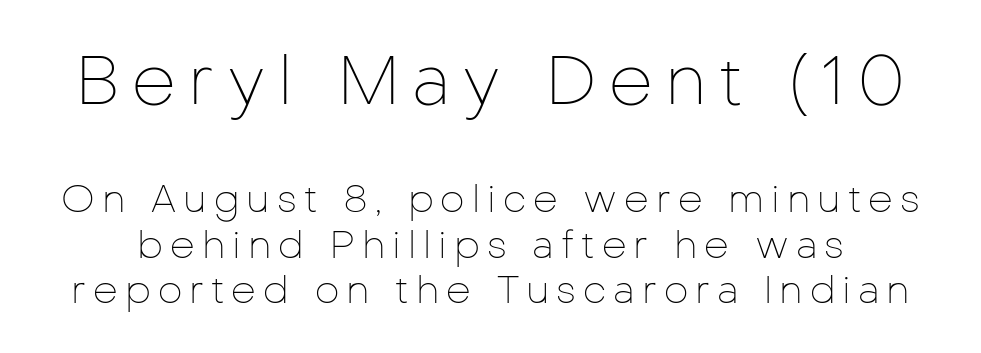
{"serif": "no", "italic": "no", "bold": "no", "weight": "thin", "width": "normal", "stroke_contrast": "low", "x_height": "medium", "monospaced": "no", "underline": "no", "line_spacing_ratio": 1.17, "larger_block": "first", "size_ratio": 1.77, "glyph_px": 69}
